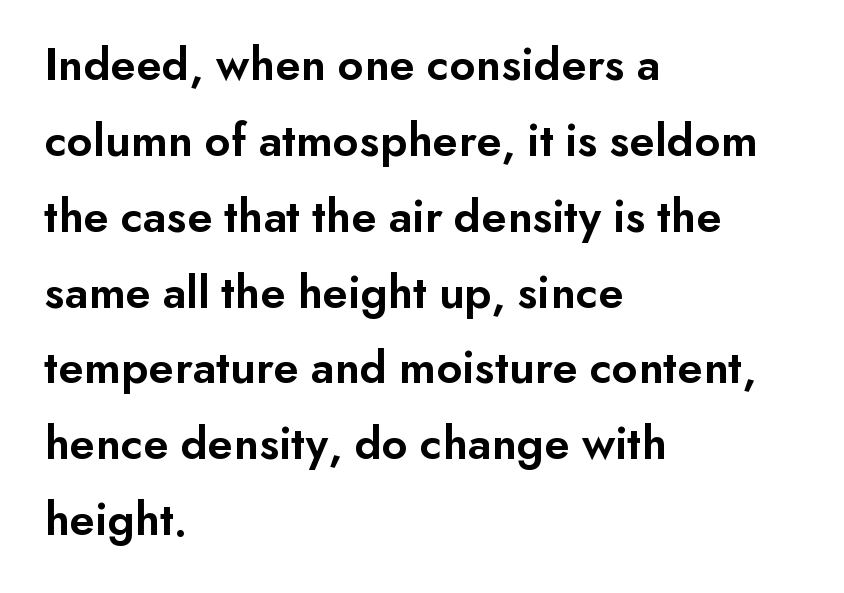
Q: Is the text bold? A: Semi-bold.
Q: Is the text italic (slanted)? A: No, it is upright.
Q: Is the typeface a serif or a sans-serif typeface? A: Sans-serif.
Q: Is the text underlined? A: No.
Q: How is the paragraph aligned? A: Left-aligned.
Q: Is the spacing between letters normal or unusually wide? A: Normal.
Q: Is the spacing between lines tight, normal or loose? A: Normal.
Q: Width (condensed, normal, or wide)? A: Normal.
Q: Stroke contrast? A: Low.
Q: x-height? A: Small.
Q: Monospaced? A: No.
